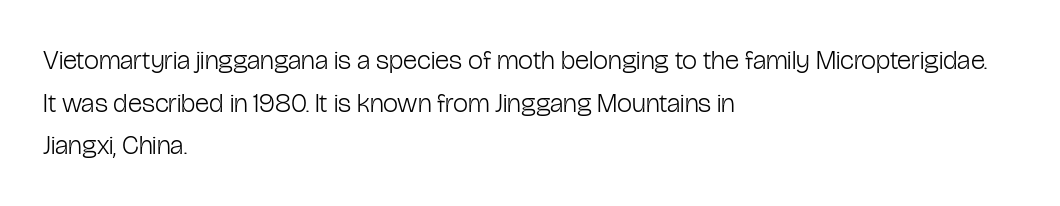
The image shows 27 px text type, upright; set left-aligned, normal line spacing (1.58x), normal letter spacing, not underlined.
